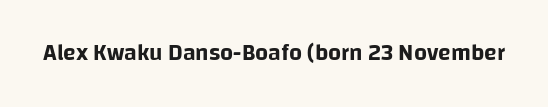
The image shows 23 px text type, upright; set normal letter spacing, not underlined.
